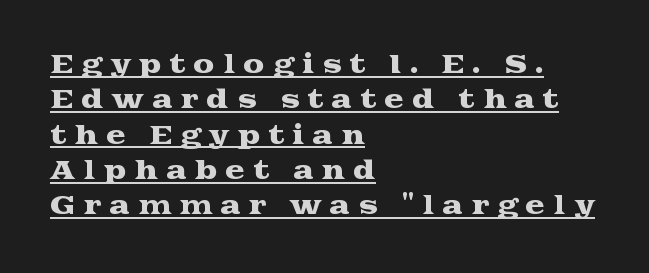
Q: Is the text italic (slanted)? A: No, it is upright.
Q: Is the text underlined? A: Yes.
Q: How is the paragraph aligned? A: Left-aligned.
Q: Is the spacing between letters normal or unusually wide? A: Unusually wide.
Q: Is the spacing between lines tight, normal or loose? A: Normal.
